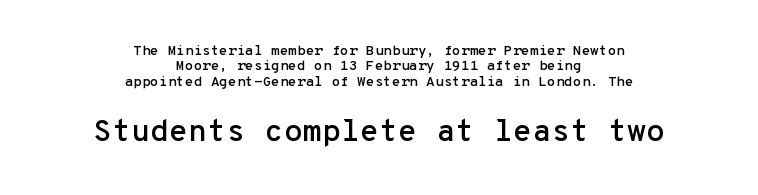
Q: Is the text italic (slanted)? A: No, it is upright.
Q: Is the typeface a serif or a sans-serif typeface? A: Sans-serif.
Q: Is the text underlined? A: No.
Q: How is the paragraph aligned? A: Centered.
Q: Is the spacing between letters normal or unusually wide? A: Normal.
Q: Is the spacing between lines tight, normal or loose? A: Tight.
Q: Which block of text is set in a larger size, the first (top) or the second (bottom)? A: The second (bottom) one.
Q: Width (condensed, normal, or wide)? A: Normal.
Q: Stroke contrast? A: Low.
Q: x-height? A: Medium.
Q: Monospaced? A: Yes.
